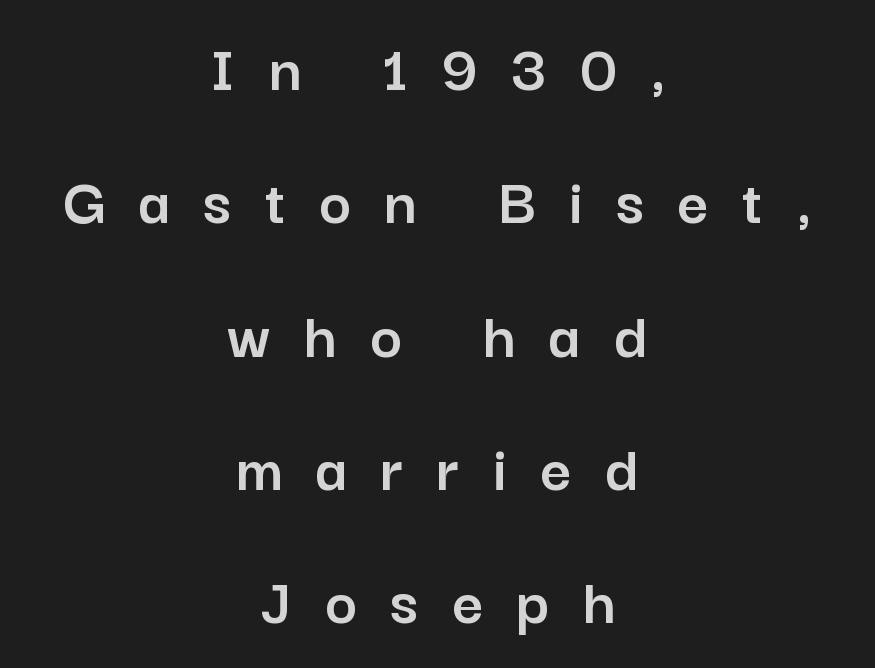
One glance says open: line gaps are wider than usual. The area under the type is left untouched. Varying glyph widths throughout — classic text-font behaviour. If you folded the block vertically in half, each line would mirror itself in length.
